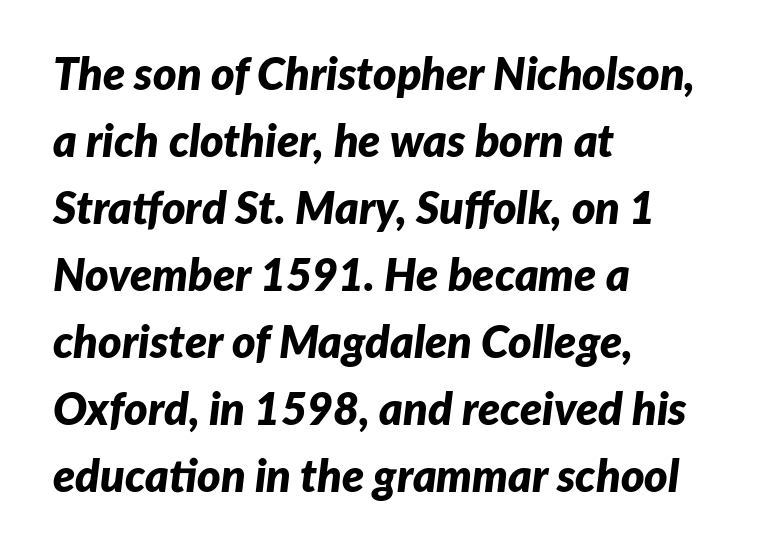
Q: Is the text bold? A: Yes.
Q: Is the text italic (slanted)? A: Yes, it leans right by about 7 degrees.
Q: Is the text underlined? A: No.
Q: How is the paragraph aligned? A: Left-aligned.
Q: Is the spacing between letters normal or unusually wide? A: Normal.
Q: Is the spacing between lines tight, normal or loose? A: Normal.
Q: Width (condensed, normal, or wide)? A: Normal.
Q: Stroke contrast? A: Low.
Q: x-height? A: Medium.
Q: Monospaced? A: No.
